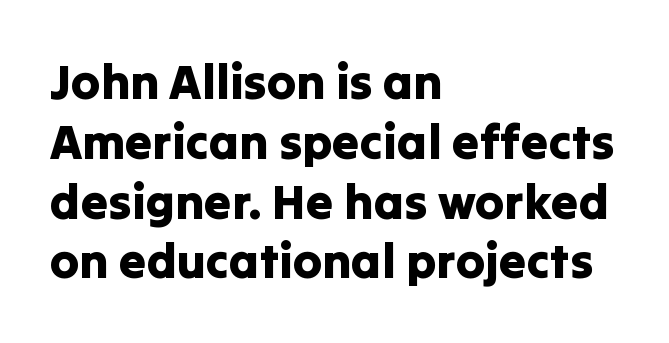
Q: Is the text italic (slanted)? A: No, it is upright.
Q: Is the typeface a serif or a sans-serif typeface? A: Sans-serif.
Q: Is the text underlined? A: No.
Q: How is the paragraph aligned? A: Left-aligned.
Q: Is the spacing between letters normal or unusually wide? A: Normal.
Q: Width (condensed, normal, or wide)? A: Normal.
Q: Stroke contrast? A: Low.
Q: x-height? A: Medium.
Q: Monospaced? A: No.
